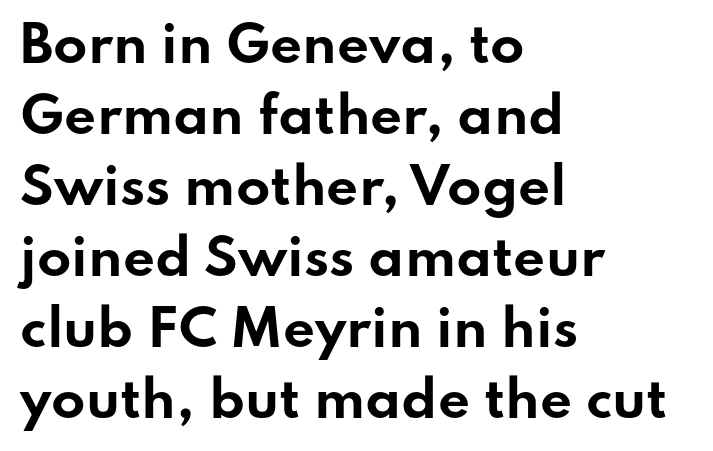
The image shows 50 px bold, wide sans-serif type, upright; set left-aligned, normal line spacing (1.42x), normal letter spacing, not underlined; low stroke contrast and a small x-height.
